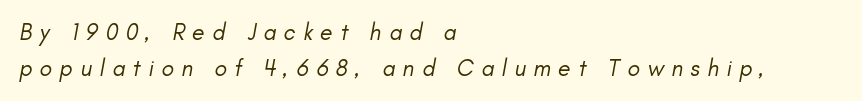
Q: Is the text bold? A: No.
Q: Is the text italic (slanted)? A: Yes, it leans right by about 11 degrees.
Q: Is the text underlined? A: No.
Q: How is the paragraph aligned? A: Left-aligned.
Q: Is the spacing between letters normal or unusually wide? A: Unusually wide.
Q: Is the spacing between lines tight, normal or loose? A: Normal.
